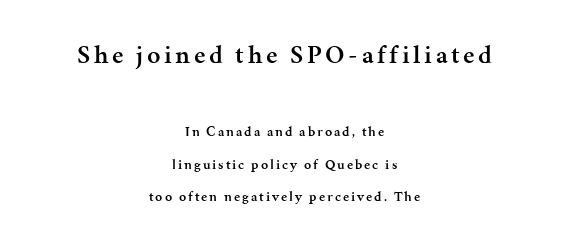
The image shows 26 px text type, upright; set centered, loose line spacing (2.32x), not underlined; the first (top) block is 1.86x larger.
